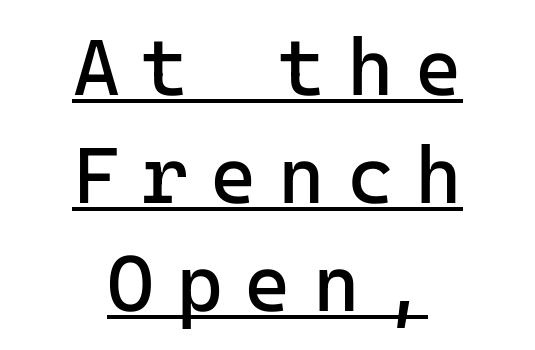
The image shows 80 px regular-weight sans-serif type, upright; set centered, normal line spacing (1.35x), unusually wide letter spacing (+0.27 em), underlined; low stroke contrast and a medium x-height.
